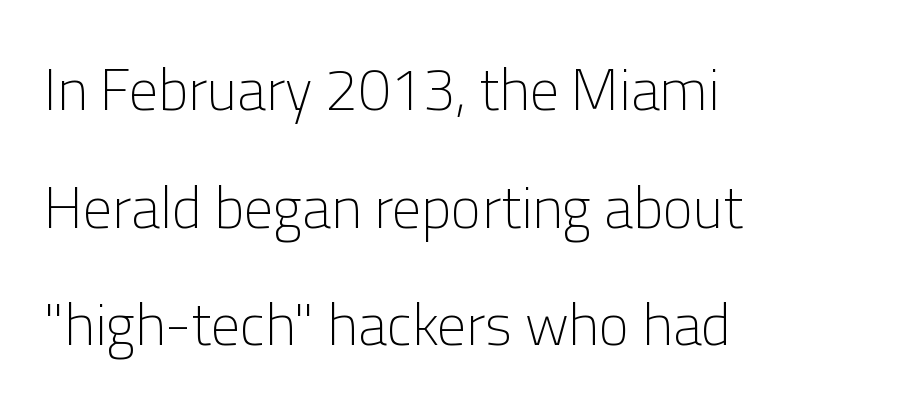
Q: Is the text bold? A: No.
Q: Is the text italic (slanted)? A: No, it is upright.
Q: Is the typeface a serif or a sans-serif typeface? A: Sans-serif.
Q: Is the text underlined? A: No.
Q: How is the paragraph aligned? A: Left-aligned.
Q: Is the spacing between letters normal or unusually wide? A: Normal.
Q: Is the spacing between lines tight, normal or loose? A: Loose.
Q: Width (condensed, normal, or wide)? A: Normal.
Q: Stroke contrast? A: Low.
Q: x-height? A: Medium.
Q: Monospaced? A: No.
